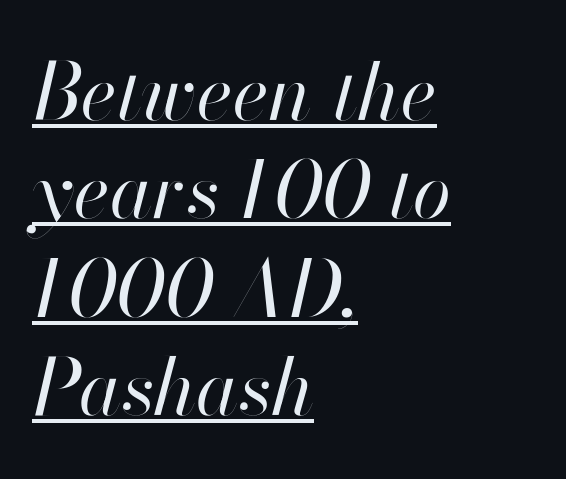
The image shows 78 px regular-weight type, italic (leaning right); set left-aligned, normal line spacing (1.26x), normal letter spacing, underlined; high stroke contrast and a small x-height.
